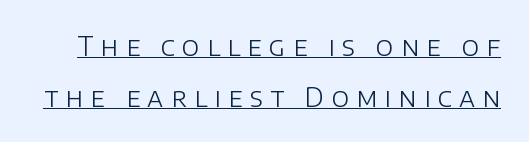
Q: Is the text bold? A: No.
Q: Is the text italic (slanted)? A: No, it is upright.
Q: Is the text underlined? A: Yes.
Q: Is the spacing between letters normal or unusually wide? A: Unusually wide.
Q: Is the spacing between lines tight, normal or loose? A: Loose.
